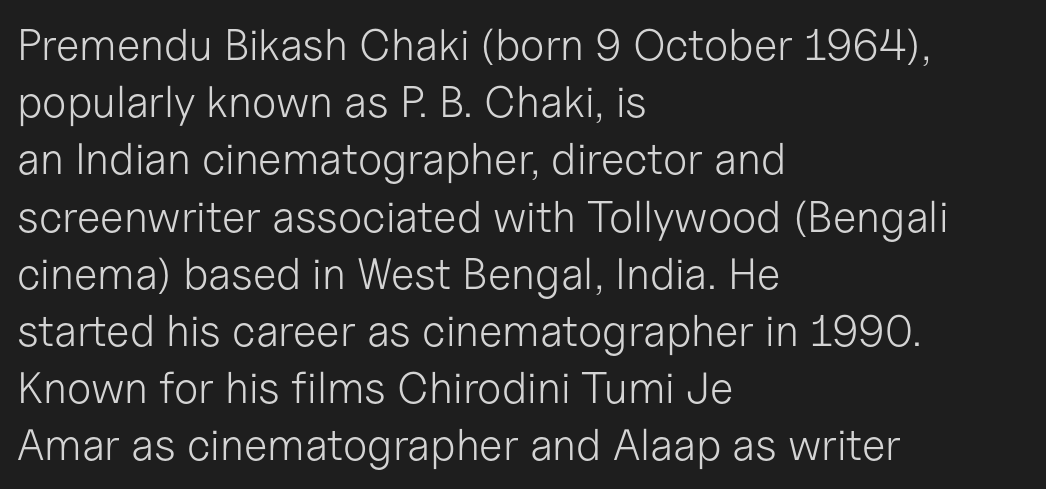
Q: Is the text bold? A: No.
Q: Is the text italic (slanted)? A: No, it is upright.
Q: Is the typeface a serif or a sans-serif typeface? A: Sans-serif.
Q: Is the text underlined? A: No.
Q: How is the paragraph aligned? A: Left-aligned.
Q: Is the spacing between letters normal or unusually wide? A: Normal.
Q: Is the spacing between lines tight, normal or loose? A: Normal.
Q: Width (condensed, normal, or wide)? A: Normal.
Q: Stroke contrast? A: Low.
Q: x-height? A: Medium.
Q: Monospaced? A: No.
